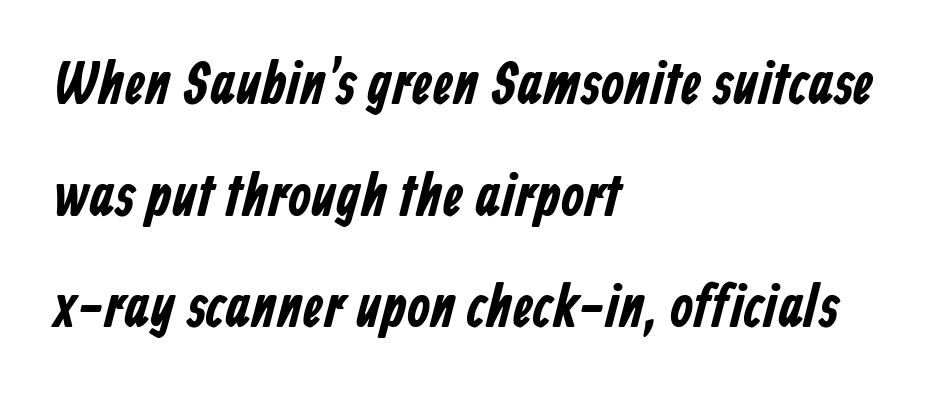
Every row of glyphs begins at an identical x-position on the left. Proportional: the letters do not fall into vertical columns. The baseline area is clear. The horizontal fit of the characters is conventional and even. Nope, no serifs anywhere on these letters.
